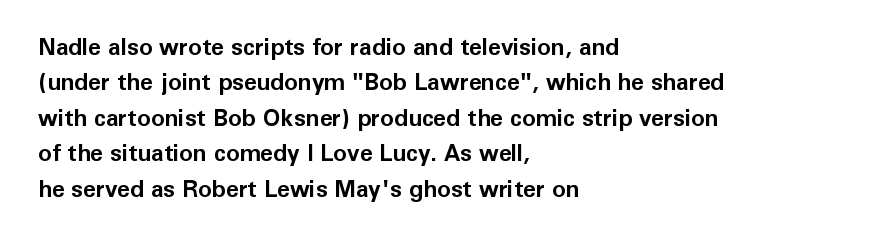
{"italic": "no", "bold": "yes", "underline": "no", "align": "left", "line_spacing": "normal", "line_spacing_ratio": 1.54, "letter_spacing": "normal", "letter_spacing_em": 0.0, "glyph_px": 23}
